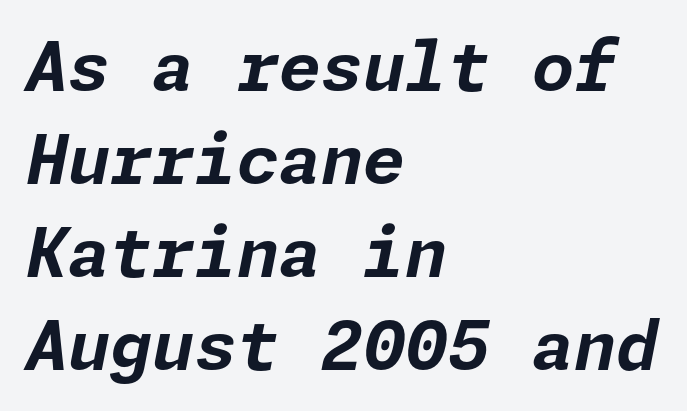
The image shows 68 px bold type, italic (leaning right); set left-aligned, normal line spacing (1.37x), normal letter spacing, not underlined; low stroke contrast and a medium x-height.
